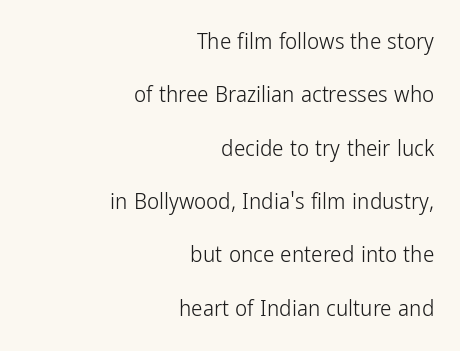
{"italic": "no", "bold": "no", "underline": "no", "align": "right", "line_spacing": "loose", "line_spacing_ratio": 2.32, "letter_spacing": "normal", "letter_spacing_em": 0.0, "glyph_px": 23}
